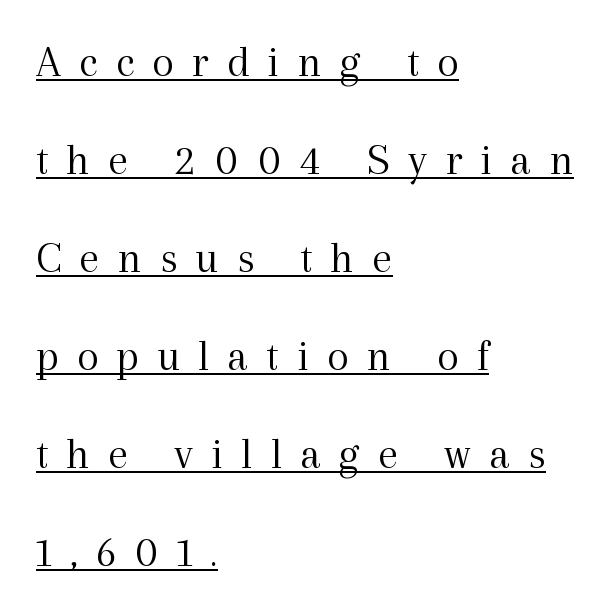
These lines are set flush left with a ragged right edge. Unlike a clean sans, this face finishes its strokes with serifs. Successive baselines arrive slowly, with a big drop between each. The typography opts for an upright posture over an oblique one. This sample has the flowing, uneven cadence of proportional lettering. This is underlined copy, the kind a proofreader might mark for attention.
